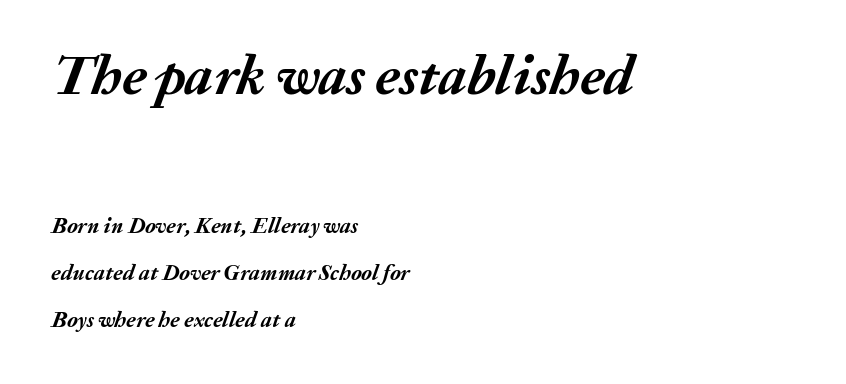
Visually, the top section dominates because its glyphs are scaled up. This sample uses an oblique cut, with every glyph tilted off the vertical. Nobody drew a line under any word here. I'd describe the lettering as bold — thick and assertive. The leading is generous, giving the passage an open texture.
